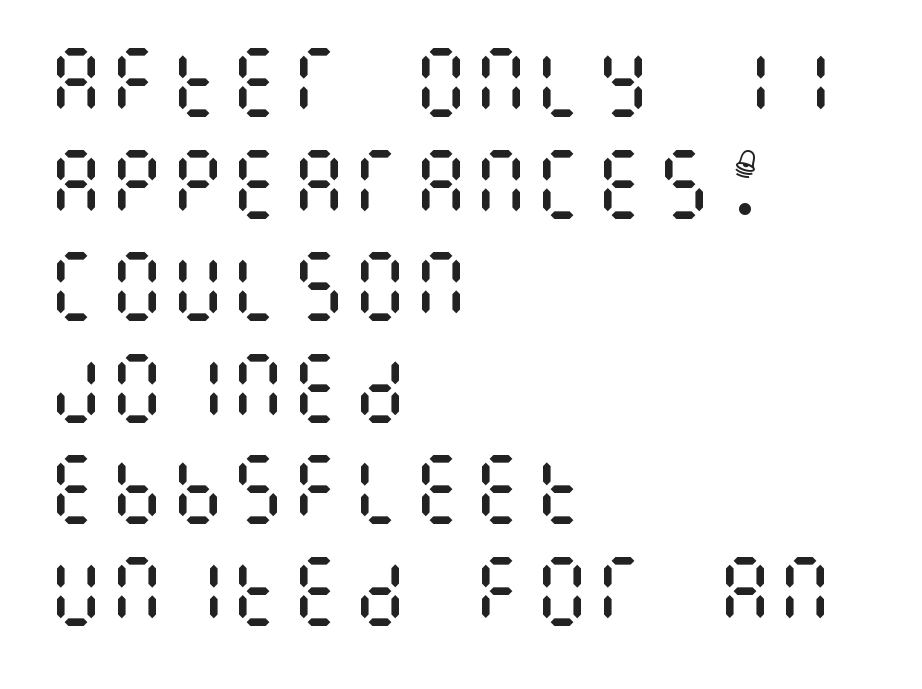
Tall strokes in this sample are plumb rather than angled. This sample keeps an unexceptional amount of space between lines. Here the glyphs are tracked normally, forming tight word shapes. Reading down the block, your eye returns to a fixed left position each line. Heft: none added — not bold. This rendering features lettering with no underline.
